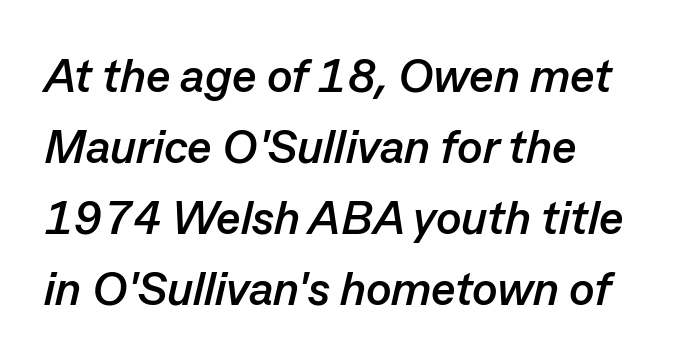
Q: Is the text bold? A: Yes.
Q: Is the text italic (slanted)? A: Yes, it leans right by about 13 degrees.
Q: Is the text underlined? A: No.
Q: How is the paragraph aligned? A: Left-aligned.
Q: Is the spacing between letters normal or unusually wide? A: Normal.
Q: Is the spacing between lines tight, normal or loose? A: Normal.
Q: Width (condensed, normal, or wide)? A: Normal.
Q: Stroke contrast? A: Low.
Q: x-height? A: Medium.
Q: Monospaced? A: No.
